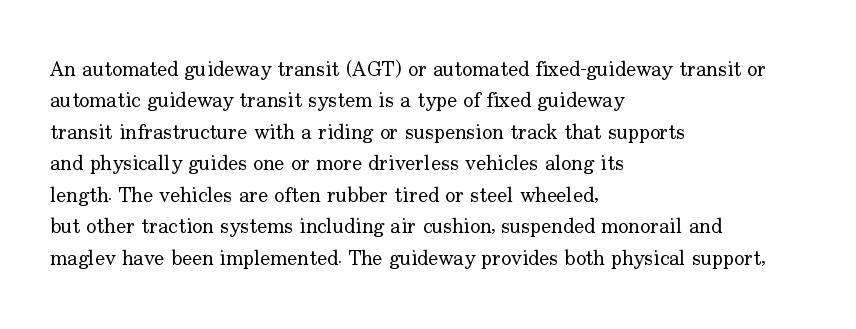
Q: Is the text bold? A: No.
Q: Is the text italic (slanted)? A: No, it is upright.
Q: Is the text underlined? A: No.
Q: How is the paragraph aligned? A: Left-aligned.
Q: Is the spacing between letters normal or unusually wide? A: Normal.
Q: Is the spacing between lines tight, normal or loose? A: Normal.
